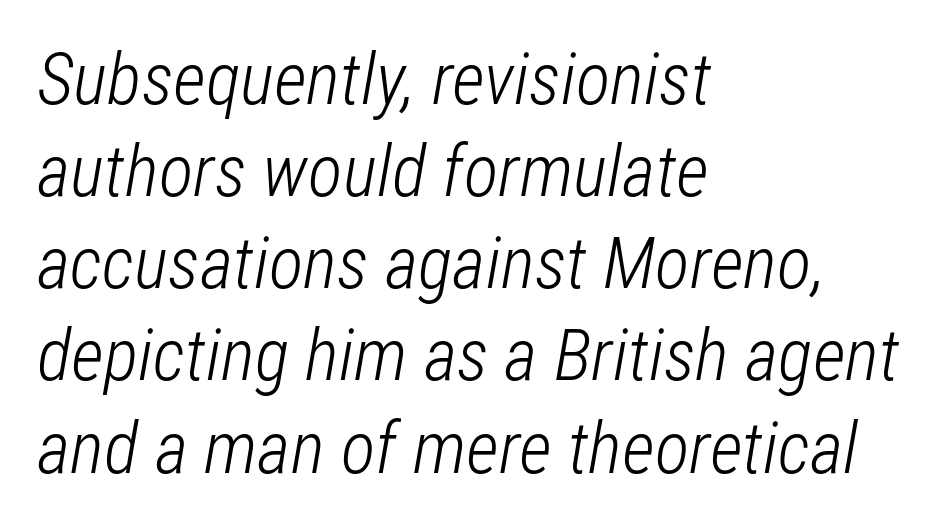
The image shows 72 px light, condensed type, italic (leaning right); set left-aligned, normal line spacing (1.28x), normal letter spacing, not underlined; low stroke contrast and a medium x-height.
